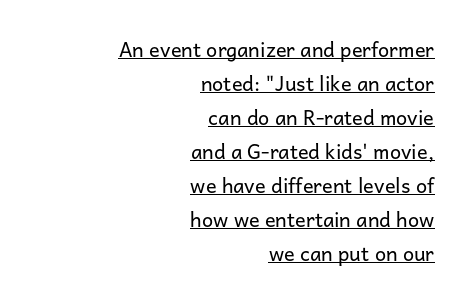
The image shows 20 px text type, upright; set right-aligned, normal line spacing (1.7x), normal letter spacing, underlined.
